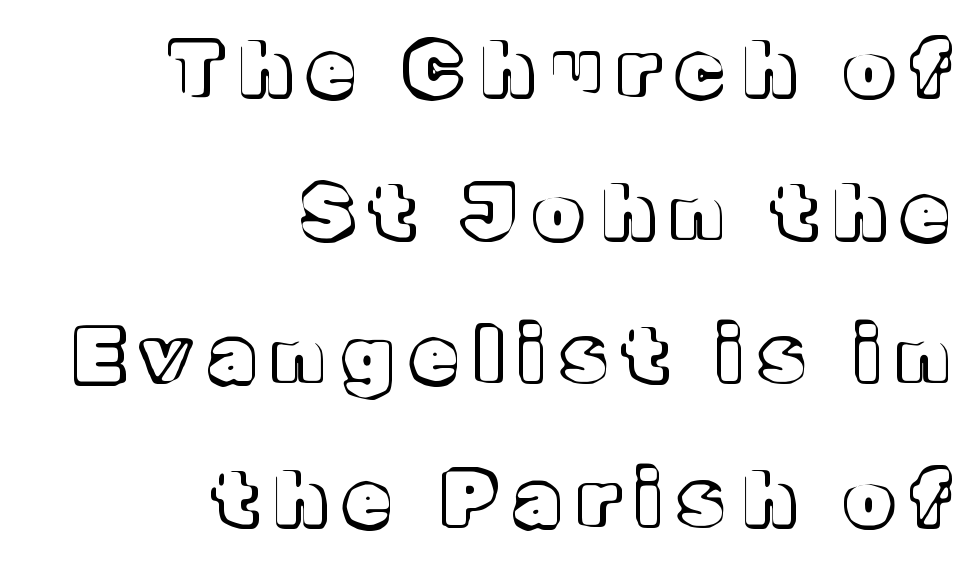
{"italic": "no", "width": "normal", "x_height": "medium", "monospaced": "no", "underline": "no", "align": "right", "line_spacing": "loose", "line_spacing_ratio": 1.91, "letter_spacing": "wide", "letter_spacing_em": 0.25, "glyph_px": 75}
